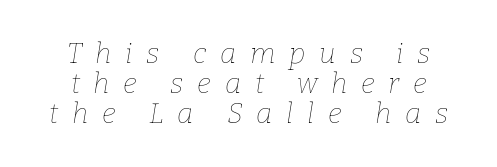
Q: Is the text bold? A: No.
Q: Is the text italic (slanted)? A: Yes, it leans right by about 9 degrees.
Q: Is the text underlined? A: No.
Q: Is the spacing between letters normal or unusually wide? A: Unusually wide.
Q: Is the spacing between lines tight, normal or loose? A: Tight.
Q: Width (condensed, normal, or wide)? A: Normal.
Q: Stroke contrast? A: Low.
Q: x-height? A: Medium.
Q: Monospaced? A: No.
